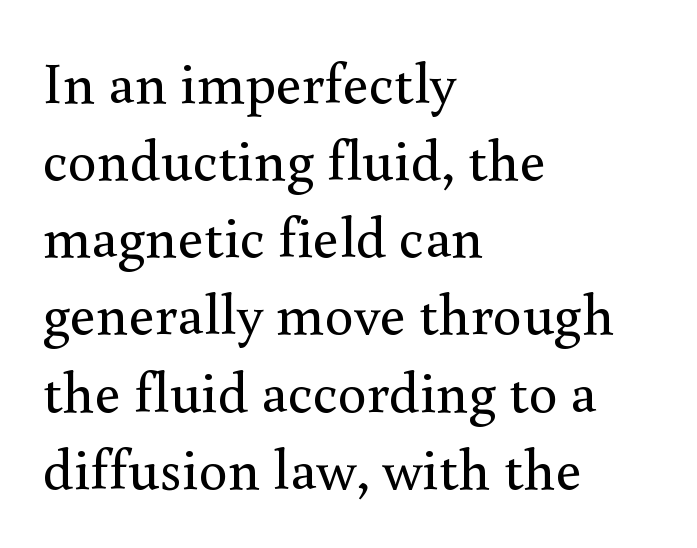
{"serif": "yes", "italic": "no", "bold": "no", "weight": "regular", "width": "normal", "stroke_contrast": "medium", "x_height": "small", "monospaced": "no", "underline": "no", "align": "left", "line_spacing": "normal", "line_spacing_ratio": 1.33, "letter_spacing": "normal", "letter_spacing_em": 0.0, "glyph_px": 58}
